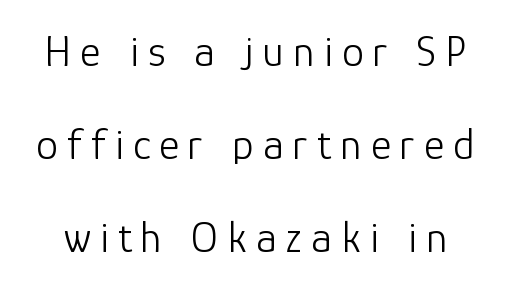
Descender tails drop into unmarked territory. Every stem runs plumb, perpendicular to the baseline. Nothing heavy about these letters — not bold at all. The passage shown is typed in a proportional face where columns would drift. The font family rendered here belongs to the sans-serif group. Glyph-to-glyph distance is far greater than everyday printed text.
